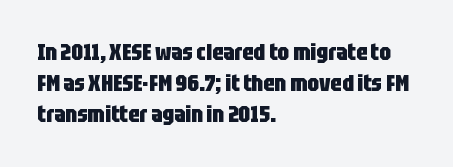
Q: Is the text bold? A: Yes.
Q: Is the text italic (slanted)? A: No, it is upright.
Q: Is the text underlined? A: No.
Q: How is the paragraph aligned? A: Left-aligned.
Q: Is the spacing between letters normal or unusually wide? A: Normal.
Q: Is the spacing between lines tight, normal or loose? A: Normal.
